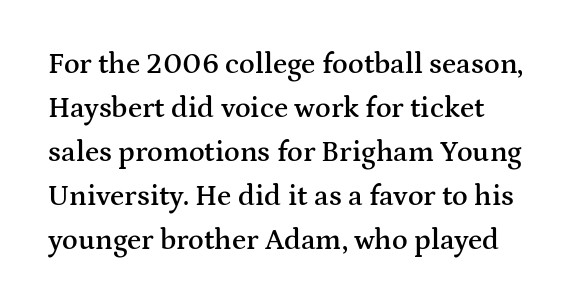
{"serif": "yes", "italic": "no", "bold": "semi", "weight": "semibold", "width": "wide", "stroke_contrast": "medium", "x_height": "medium", "monospaced": "no", "underline": "no", "line_spacing": "normal", "line_spacing_ratio": 1.52, "letter_spacing": "normal", "letter_spacing_em": 0.0, "glyph_px": 29}
